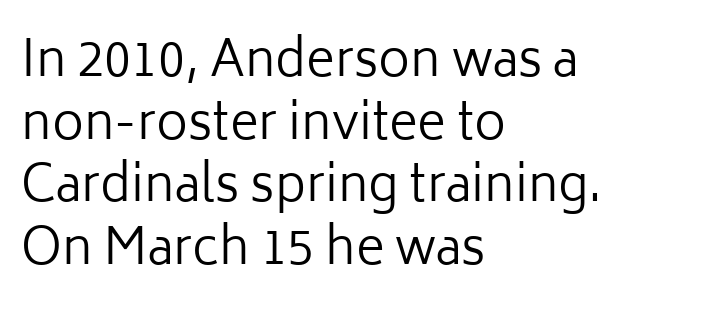
Q: Is the text bold? A: No.
Q: Is the text italic (slanted)? A: No, it is upright.
Q: Is the typeface a serif or a sans-serif typeface? A: Sans-serif.
Q: Is the text underlined? A: No.
Q: How is the paragraph aligned? A: Left-aligned.
Q: Is the spacing between letters normal or unusually wide? A: Normal.
Q: Is the spacing between lines tight, normal or loose? A: Normal.
Q: Width (condensed, normal, or wide)? A: Normal.
Q: Stroke contrast? A: Low.
Q: x-height? A: Medium.
Q: Monospaced? A: No.
